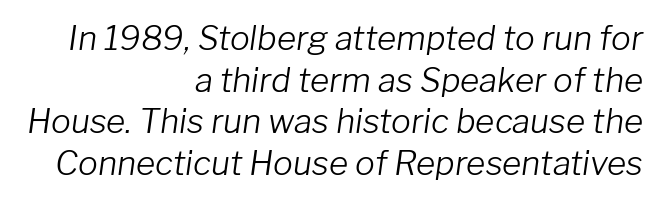
{"italic": "yes", "lean": "right", "slant_degrees": 8, "bold": "no", "weight": "light", "width": "normal", "stroke_contrast": "low", "x_height": "medium", "monospaced": "no", "underline": "no", "align": "right", "line_spacing": "normal", "line_spacing_ratio": 1.26, "letter_spacing": "normal", "letter_spacing_em": 0.0, "glyph_px": 33}
